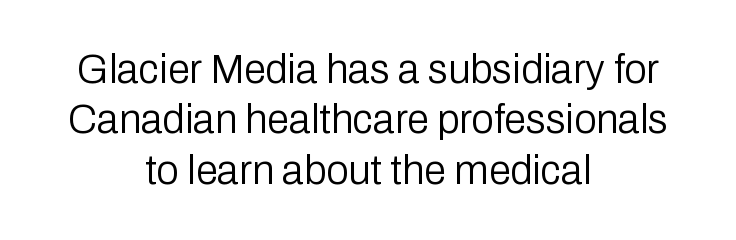
Q: Is the text bold? A: No.
Q: Is the text italic (slanted)? A: No, it is upright.
Q: Is the typeface a serif or a sans-serif typeface? A: Sans-serif.
Q: Is the text underlined? A: No.
Q: How is the paragraph aligned? A: Centered.
Q: Is the spacing between letters normal or unusually wide? A: Normal.
Q: Is the spacing between lines tight, normal or loose? A: Normal.
Q: Width (condensed, normal, or wide)? A: Normal.
Q: Stroke contrast? A: Low.
Q: x-height? A: Medium.
Q: Monospaced? A: No.
